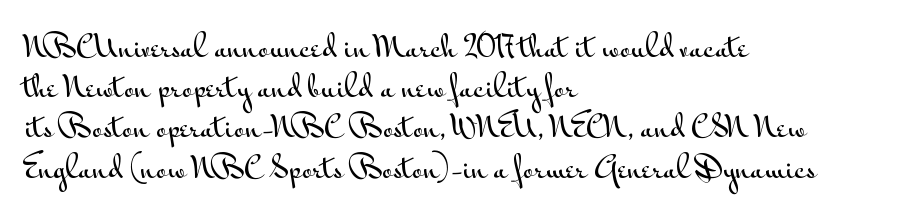
The image shows 30 px wide sans-serif type; set left-aligned, normal line spacing (1.34x), normal letter spacing, not underlined; medium stroke contrast and a small x-height.
